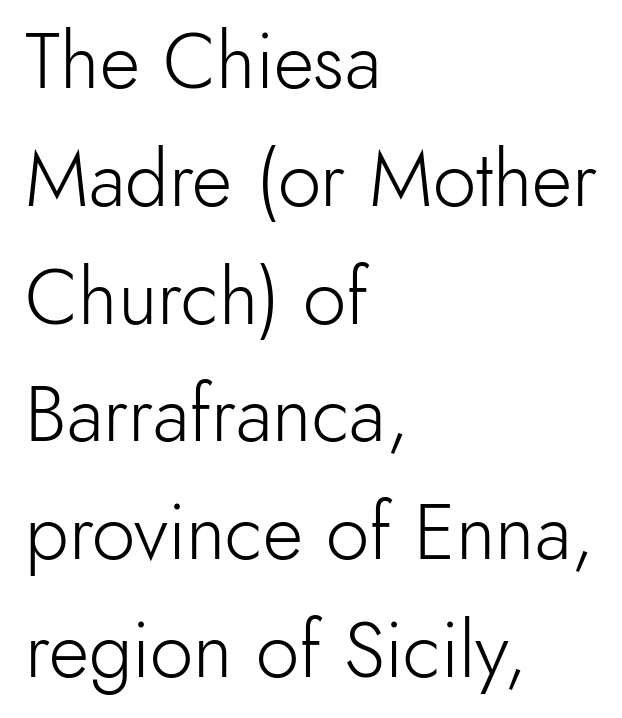
Nothing heavy about these letters — not bold at all. Does the copy run flush right? No — it runs flush left. The rendering uses natural spacing where letterforms have individual widths. Characters follow at the spacing the type designer built in.
